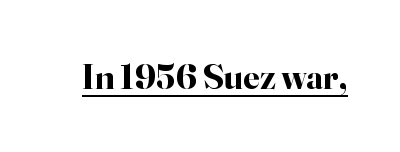
Each glyph is drawn with heavy, bold strokes. If you drew a line through each stem, it would be perfectly vertical. This sample has the flowing, uneven cadence of proportional lettering. Check where the strokes stop: tiny serifs finish them off.
